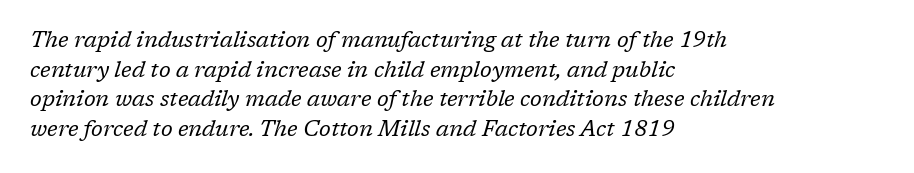
{"italic": "yes", "lean": "right", "slant_degrees": 17, "bold": "no", "underline": "no", "align": "left", "line_spacing": "normal", "line_spacing_ratio": 1.35, "letter_spacing": "normal", "letter_spacing_em": 0.0, "glyph_px": 22}
